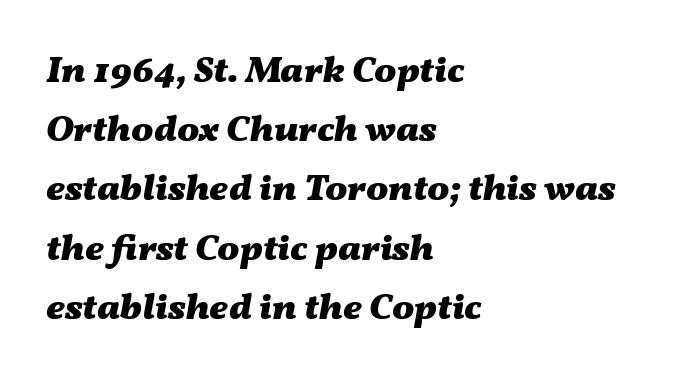
The image shows 37 px heavy, wide type, italic (leaning right); set left-aligned, normal line spacing (1.6x), normal letter spacing, not underlined; medium stroke contrast and a medium x-height.
